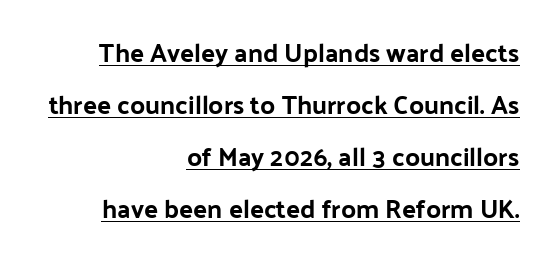
Quick note: interline space is abundant. Every stem runs plumb, perpendicular to the baseline. On the weight axis this lands at bold, roughly 700. Emphasis is given by a line drawn under the lettering.
